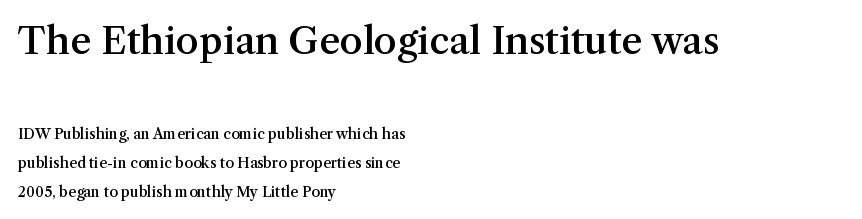
Honestly, the rows look like they've been pulled way apart. The rag falls on the right side of this text block. The rendering uses natural spacing where letterforms have individual widths. Letters rest on an invisible, unmarked baseline. Size contrast runs from large at the top to small at the bottom. Inter-character spacing is left at the font's built-in metrics.
